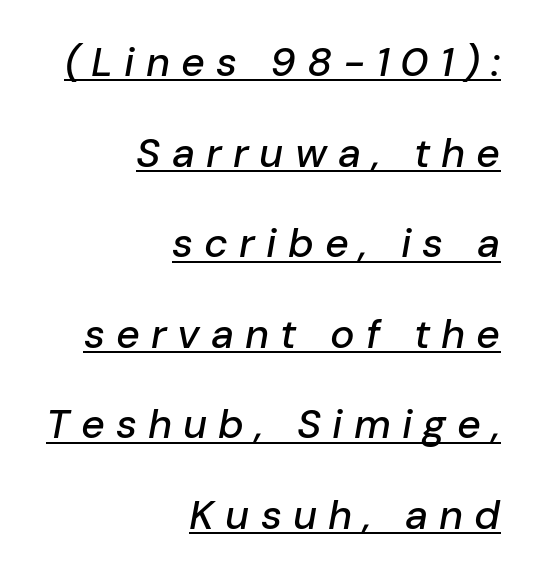
Each letter keeps its own natural width here, so spacing adapts to shape. Glance below the letters and you will spot a drawn line. The typography opts for an oblique posture over an upright one. Leftover space on each line is placed entirely before the opening word.
